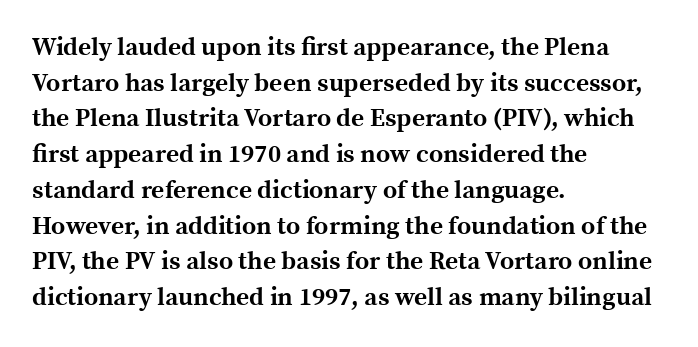
Q: Is the text bold? A: Yes.
Q: Is the text italic (slanted)? A: No, it is upright.
Q: Is the text underlined? A: No.
Q: How is the paragraph aligned? A: Left-aligned.
Q: Is the spacing between letters normal or unusually wide? A: Normal.
Q: Is the spacing between lines tight, normal or loose? A: Normal.
